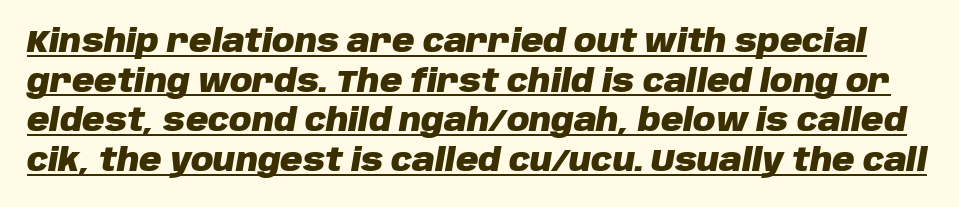
Q: Is the text bold? A: Yes.
Q: Is the text italic (slanted)? A: Yes, it leans right by about 10 degrees.
Q: Is the text underlined? A: Yes.
Q: Is the spacing between letters normal or unusually wide? A: Normal.
Q: Is the spacing between lines tight, normal or loose? A: Normal.
Q: Width (condensed, normal, or wide)? A: Normal.
Q: Stroke contrast? A: Low.
Q: x-height? A: Large.
Q: Monospaced? A: No.
